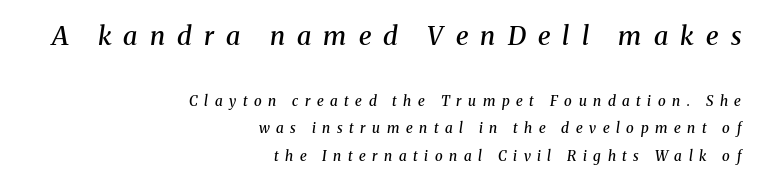
The image shows 26 px text type, italic (leaning right); set right-aligned, loose line spacing (1.99x), unusually wide letter spacing (+0.47 em), not underlined; the first (top) block is 1.86x larger.
